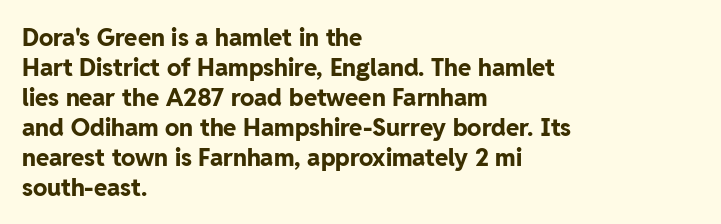
Q: Is the text bold? A: Yes.
Q: Is the text italic (slanted)? A: No, it is upright.
Q: Is the text underlined? A: No.
Q: How is the paragraph aligned? A: Left-aligned.
Q: Is the spacing between letters normal or unusually wide? A: Normal.
Q: Is the spacing between lines tight, normal or loose? A: Normal.
